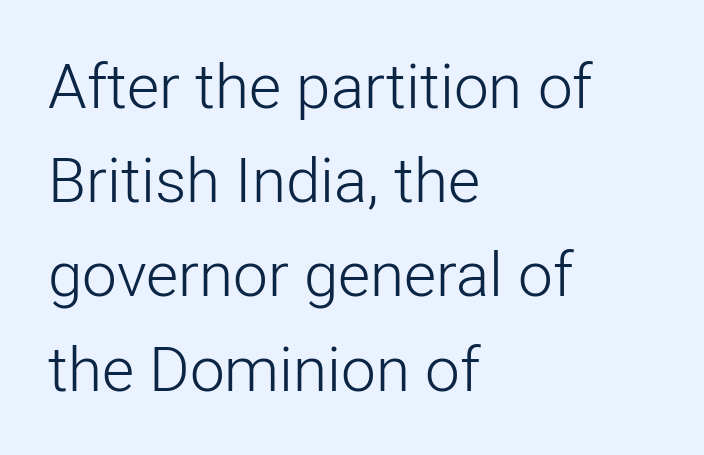
When letters stand straight like this, we call the style roman or upright. The rendering keeps characters at their native spacing. Students, observe: this is what conventionally led text looks like. The typeface chosen for these lines omits serifs. The letters advance in unequal steps, a hallmark of proportional type.
